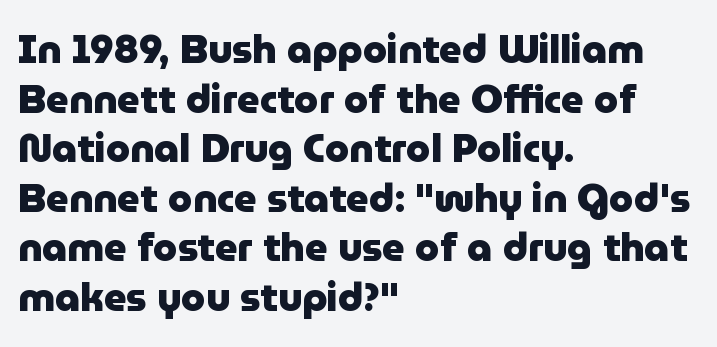
The image shows 39 px heavy sans-serif type, upright; set left-aligned, normal line spacing (1.27x), normal letter spacing, not underlined; low stroke contrast and a medium x-height.
